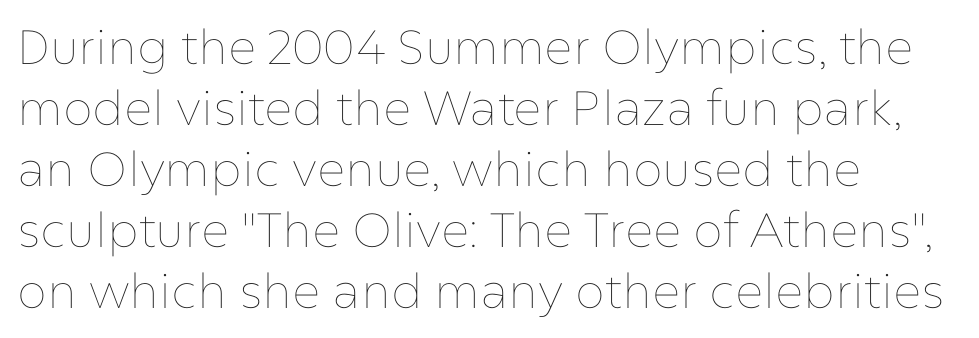
{"italic": "no", "bold": "no", "weight": "thin", "width": "normal", "stroke_contrast": "low", "x_height": "medium", "monospaced": "no", "underline": "no", "align": "left", "line_spacing": "normal", "line_spacing_ratio": 1.27, "letter_spacing": "normal", "letter_spacing_em": 0.0, "glyph_px": 48}
